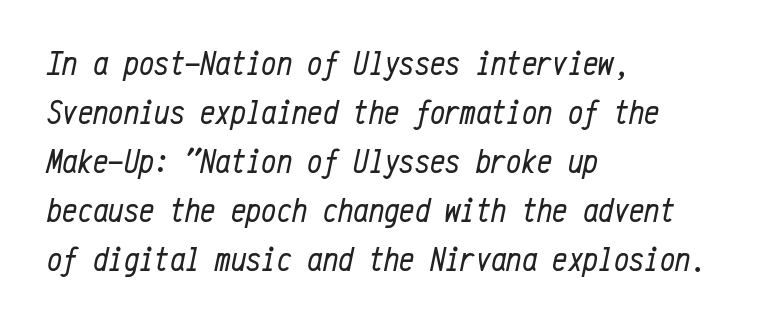
When letters slant like this, we call the style italic. Spacing between characters is what you'd get straight out of the box. Leading: standard. Here the designer chose a console-style face with uniform glyph widths.
